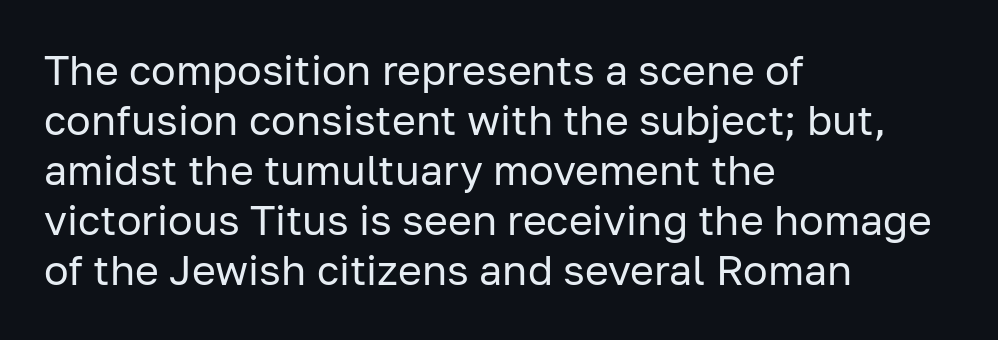
The image shows 41 px regular-weight sans-serif type, upright; set left-aligned, line spacing 1.22x, normal letter spacing, not underlined; low stroke contrast and a medium x-height.
